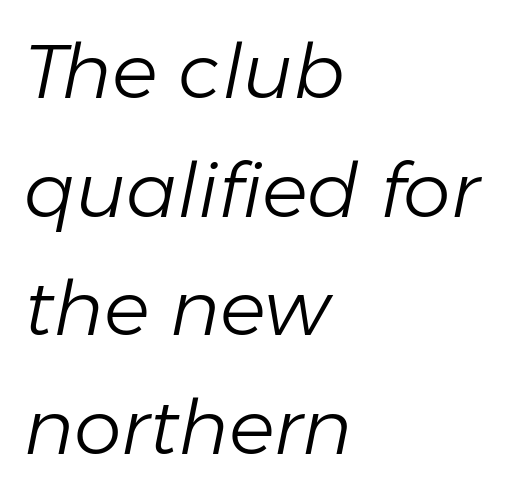
Q: Is the text bold? A: No.
Q: Is the text italic (slanted)? A: Yes, it leans right by about 11 degrees.
Q: Is the text underlined? A: No.
Q: How is the paragraph aligned? A: Left-aligned.
Q: Is the spacing between letters normal or unusually wide? A: Normal.
Q: Is the spacing between lines tight, normal or loose? A: Normal.
Q: Width (condensed, normal, or wide)? A: Normal.
Q: Stroke contrast? A: Low.
Q: x-height? A: Medium.
Q: Monospaced? A: No.
